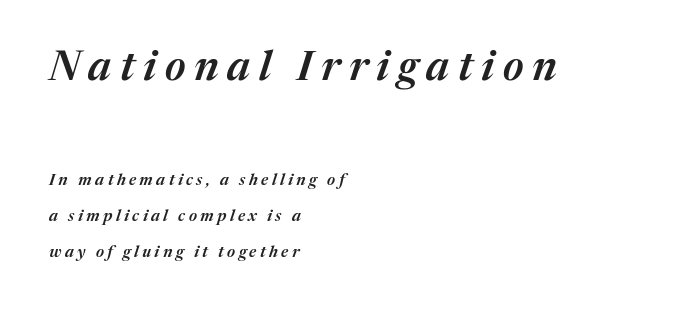
{"italic": "yes", "lean": "right", "slant_degrees": 17, "bold": "semi", "weight": "semibold", "width": "normal", "stroke_contrast": "medium", "x_height": "medium", "monospaced": "no", "underline": "no", "align": "left", "line_spacing": "loose", "line_spacing_ratio": 2.23, "letter_spacing": "wide", "letter_spacing_em": 0.21, "larger_block": "first", "size_ratio": 2.56, "glyph_px": 41}
